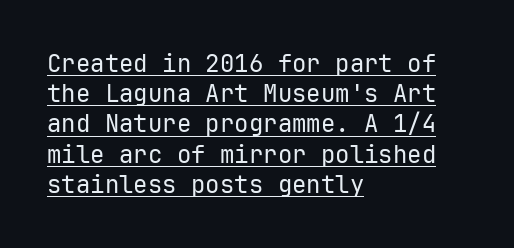
Q: Is the text bold? A: No.
Q: Is the text italic (slanted)? A: No, it is upright.
Q: Is the text underlined? A: Yes.
Q: How is the paragraph aligned? A: Left-aligned.
Q: Is the spacing between letters normal or unusually wide? A: Normal.
Q: Is the spacing between lines tight, normal or loose? A: Normal.
